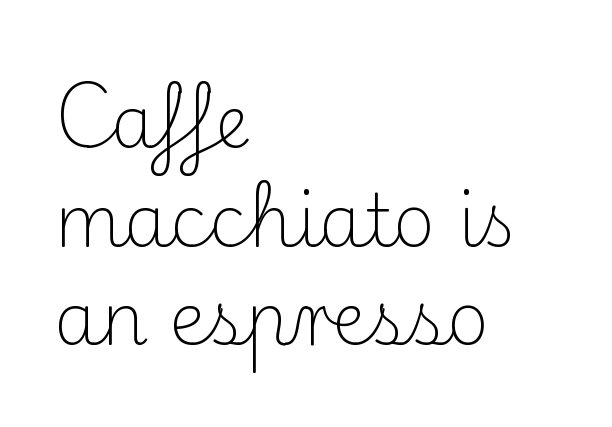
{"serif": "yes", "italic": "no", "bold": "no", "weight": "light", "width": "normal", "stroke_contrast": "medium", "x_height": "small", "monospaced": "no", "underline": "no", "align": "left", "line_spacing": "normal", "line_spacing_ratio": 1.37, "letter_spacing": "normal", "letter_spacing_em": 0.0, "glyph_px": 72}
